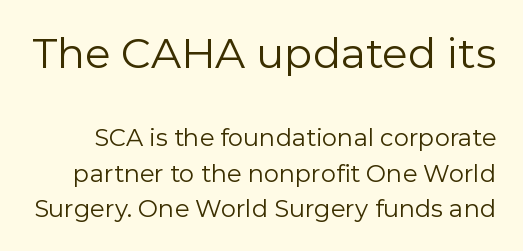
{"serif": "no", "italic": "no", "bold": "no", "weight": "regular", "width": "normal", "stroke_contrast": "low", "x_height": "medium", "monospaced": "no", "underline": "no", "line_spacing": "normal", "line_spacing_ratio": 1.47, "letter_spacing": "normal", "letter_spacing_em": 0.0, "larger_block": "first", "size_ratio": 1.75, "glyph_px": 42}
